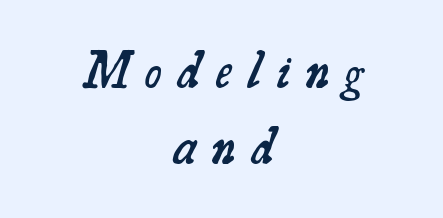
Firm but not heavy-handed strokes: this text is semibold. The rendering inserts visible extra space after every character. Character widths vary here, with narrow letters taking less room than wide ones. Neither beginnings nor endings align; midpoints do. Check under the words: just untouched page.
